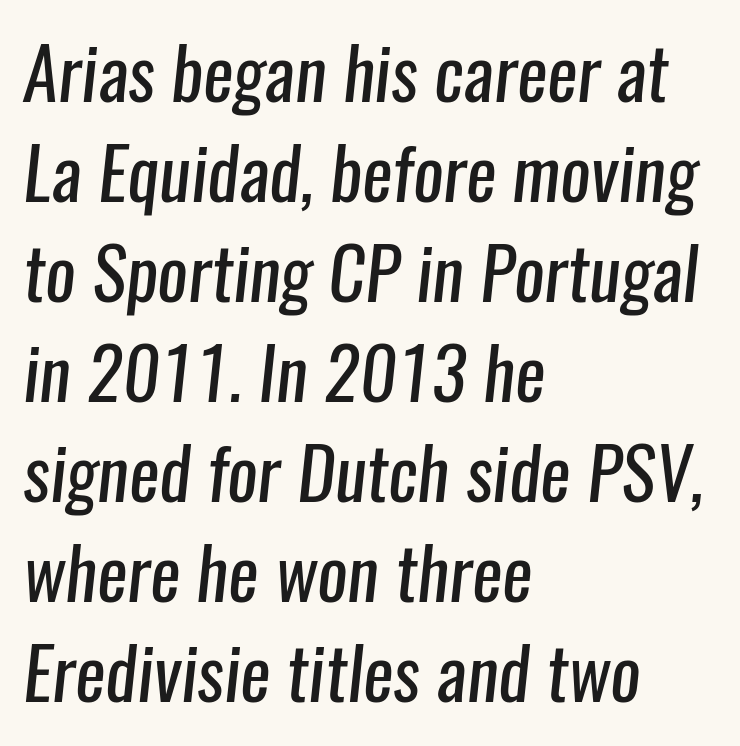
Q: Is the text bold? A: No.
Q: Is the typeface a serif or a sans-serif typeface? A: Sans-serif.
Q: Is the text underlined? A: No.
Q: How is the paragraph aligned? A: Left-aligned.
Q: Is the spacing between letters normal or unusually wide? A: Normal.
Q: Is the spacing between lines tight, normal or loose? A: Normal.
Q: Width (condensed, normal, or wide)? A: Condensed.
Q: Stroke contrast? A: Low.
Q: x-height? A: Medium.
Q: Monospaced? A: No.
